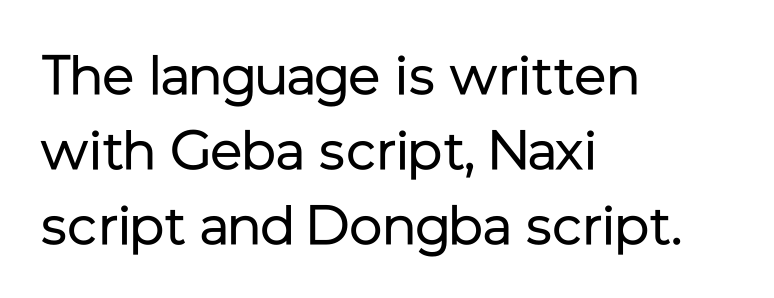
Each letter keeps its own natural width here, so spacing adapts to shape. Descender tails drop into unmarked territory. The paragraph shown leans on its left margin. On a weight scale, this lands at 450 or below.
